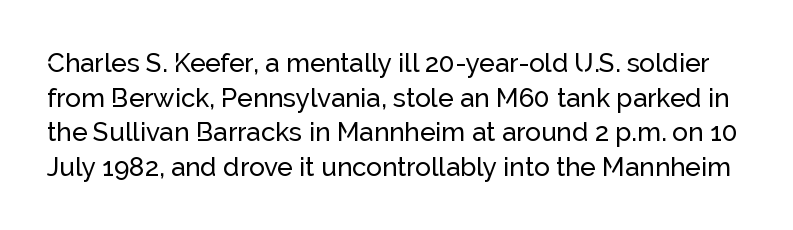
The image shows 26 px text type, upright; set normal line spacing (1.33x), normal letter spacing, not underlined.
